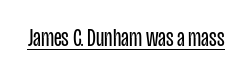
The image shows 26 px text type, upright; set normal letter spacing, underlined.
